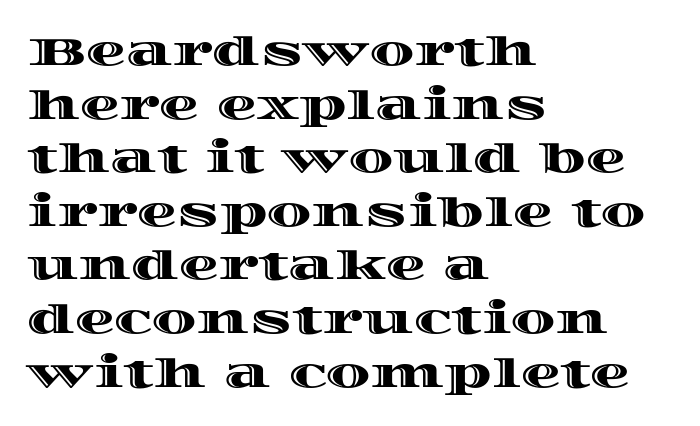
The image shows 40 px wide type, upright; set left-aligned, normal line spacing (1.34x), normal letter spacing, not underlined; a large x-height.
